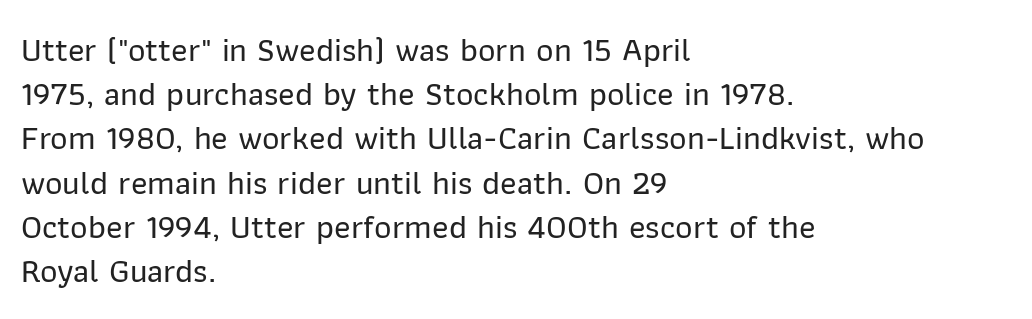
The passage shown is typeset with a sans-serif family. The rendering anchors every line to the left-hand side. Just letters on the line, the space beneath them empty. If you measured baseline to baseline, you'd find a middling distance. Is this a fixed-width face? No — the glyphs have proportional, varying widths. Every character sits straight up, as roman type does.
